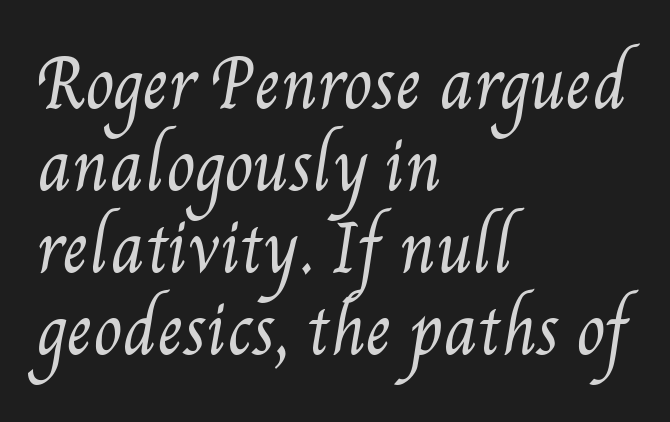
{"bold": "no", "weight": "regular", "width": "condensed", "stroke_contrast": "medium", "x_height": "small", "monospaced": "no", "underline": "no", "align": "left", "line_spacing": "normal", "line_spacing_ratio": 1.26, "letter_spacing": "normal", "letter_spacing_em": 0.0, "glyph_px": 65}
